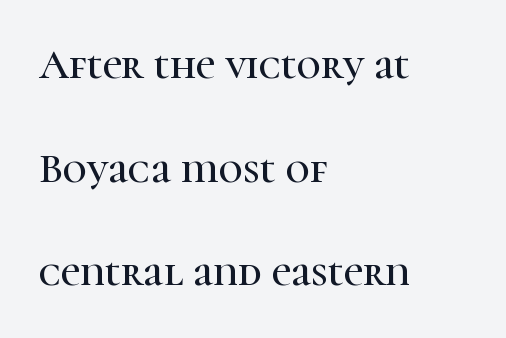
The image shows 42 px serif type, upright; set left-aligned, loose line spacing (2.47x), normal letter spacing, not underlined; high stroke contrast and a medium x-height.
